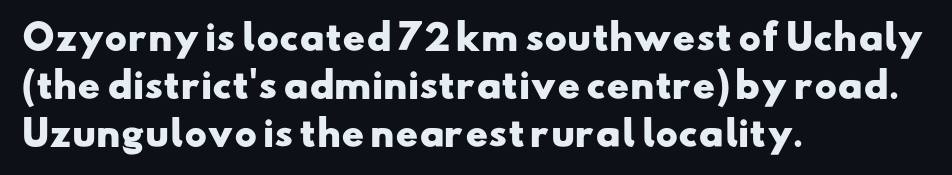
{"serif": "no", "bold": "yes", "weight": "heavy", "width": "wide", "stroke_contrast": "low", "x_height": "small", "monospaced": "no", "underline": "no", "align": "left", "line_spacing": "normal", "line_spacing_ratio": 1.41, "letter_spacing": "normal", "letter_spacing_em": 0.0, "glyph_px": 34}
